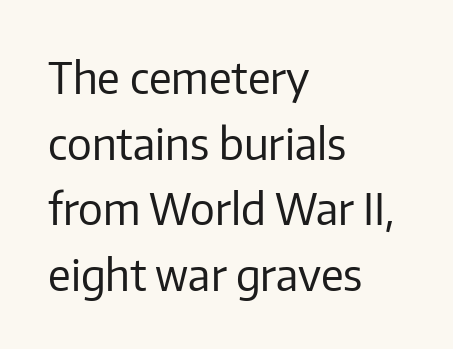
Q: Is the text bold? A: No.
Q: Is the text italic (slanted)? A: No, it is upright.
Q: Is the typeface a serif or a sans-serif typeface? A: Sans-serif.
Q: Is the text underlined? A: No.
Q: How is the paragraph aligned? A: Left-aligned.
Q: Is the spacing between letters normal or unusually wide? A: Normal.
Q: Is the spacing between lines tight, normal or loose? A: Normal.
Q: Width (condensed, normal, or wide)? A: Normal.
Q: Stroke contrast? A: Low.
Q: x-height? A: Medium.
Q: Monospaced? A: No.
